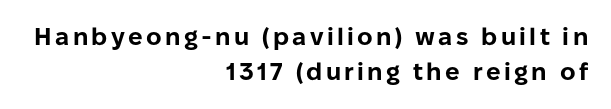
The image shows 24 px bold type, upright; set right-aligned, normal line spacing (1.47x), not underlined.
